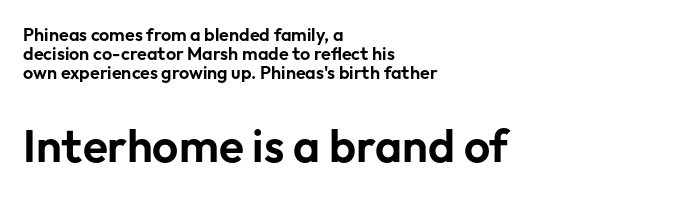
The image shows 46 px sans-serif type, upright; set left-aligned, tight line spacing (1.05x), normal letter spacing, not underlined; the second (bottom) block is 2.56x larger; low stroke contrast and a medium x-height.
